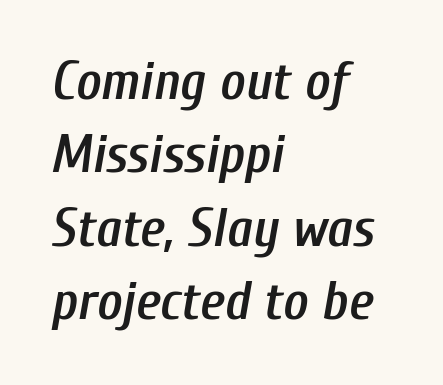
{"italic": "yes", "lean": "right", "slant_degrees": 10, "bold": "semi", "weight": "semibold", "width": "condensed", "stroke_contrast": "low", "x_height": "medium", "monospaced": "no", "underline": "no", "align": "left", "line_spacing": "normal", "line_spacing_ratio": 1.36, "letter_spacing": "normal", "letter_spacing_em": 0.0, "glyph_px": 54}
